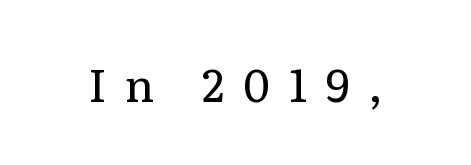
Q: Is the text bold? A: No.
Q: Is the text italic (slanted)? A: No, it is upright.
Q: Is the typeface a serif or a sans-serif typeface? A: Serif.
Q: Is the text underlined? A: No.
Q: Is the spacing between letters normal or unusually wide? A: Unusually wide.
Q: Width (condensed, normal, or wide)? A: Normal.
Q: Stroke contrast? A: Low.
Q: x-height? A: Medium.
Q: Monospaced? A: No.
